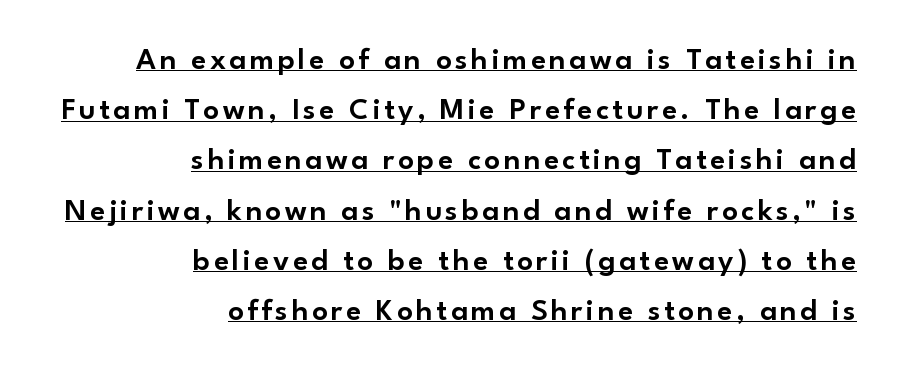
Q: Is the text italic (slanted)? A: No, it is upright.
Q: Is the typeface a serif or a sans-serif typeface? A: Sans-serif.
Q: Is the text underlined? A: Yes.
Q: How is the paragraph aligned? A: Right-aligned.
Q: Is the spacing between lines tight, normal or loose? A: Normal.
Q: Width (condensed, normal, or wide)? A: Normal.
Q: Stroke contrast? A: Low.
Q: x-height? A: Small.
Q: Monospaced? A: No.
